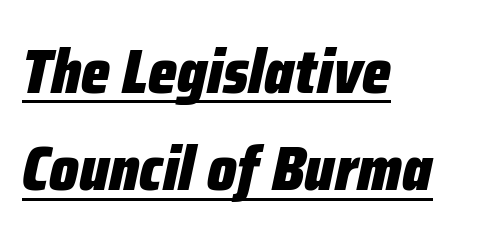
Q: Is the text bold? A: Yes.
Q: Is the text italic (slanted)? A: Yes, it leans right by about 12 degrees.
Q: Is the text underlined? A: Yes.
Q: How is the paragraph aligned? A: Left-aligned.
Q: Is the spacing between letters normal or unusually wide? A: Normal.
Q: Is the spacing between lines tight, normal or loose? A: Normal.
Q: Width (condensed, normal, or wide)? A: Condensed.
Q: Stroke contrast? A: Low.
Q: x-height? A: Medium.
Q: Monospaced? A: No.
